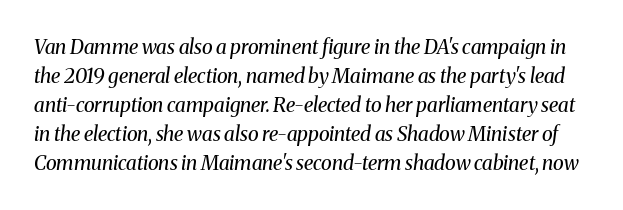
The image shows 20 px text type, italic (leaning right); set normal line spacing (1.45x), normal letter spacing, not underlined.
